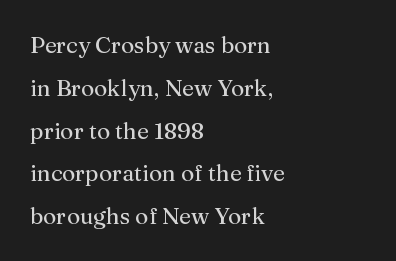
Q: Is the text bold? A: No.
Q: Is the text italic (slanted)? A: No, it is upright.
Q: Is the text underlined? A: No.
Q: How is the paragraph aligned? A: Left-aligned.
Q: Is the spacing between letters normal or unusually wide? A: Normal.
